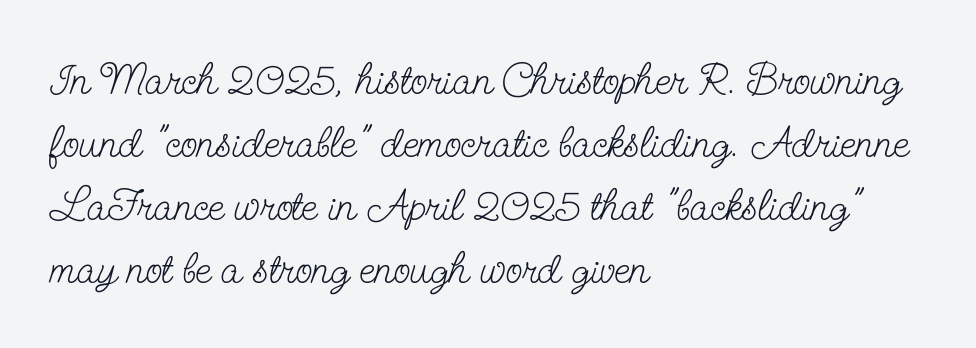
Q: Is the text bold? A: No.
Q: Is the text italic (slanted)? A: Yes.
Q: Is the typeface a serif or a sans-serif typeface? A: Serif.
Q: Is the text underlined? A: No.
Q: How is the paragraph aligned? A: Left-aligned.
Q: Is the spacing between letters normal or unusually wide? A: Normal.
Q: Is the spacing between lines tight, normal or loose? A: Normal.
Q: Width (condensed, normal, or wide)? A: Condensed.
Q: Stroke contrast? A: Low.
Q: x-height? A: Small.
Q: Monospaced? A: No.
